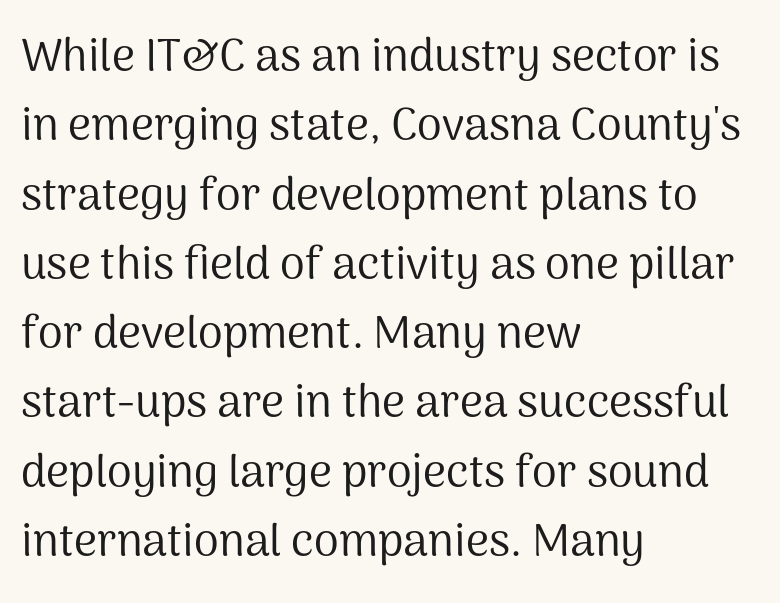
Varying glyph widths throughout — classic text-font behaviour. Observe the ordinary spacing: letters are neighbours, not strangers. Regular leading. Line beginnings align vertically; line endings do not. The characters display no serif detailing; their extremities are plain. Quick note: underline off.
